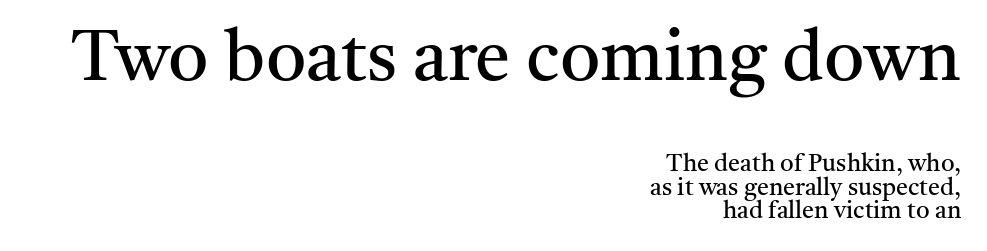
What kind of face is this? One with serifs. This sample trades vertical openness for compactness between lines. The face looks like a standard text weight, possibly lighter. Proportional: the letters do not fall into vertical columns. This sample uses an upright cut, with every glyph sitting square on the baseline.
